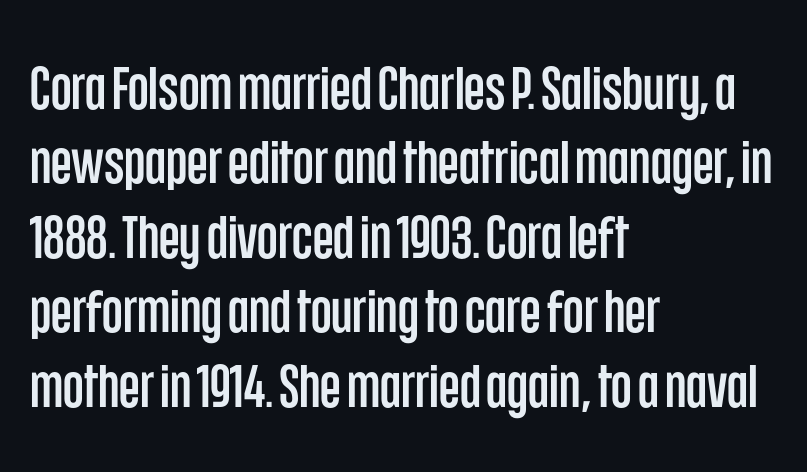
The image shows 60 px condensed sans-serif type, upright; set left-aligned, line spacing 1.24x, normal letter spacing, not underlined; low stroke contrast and a large x-height.
